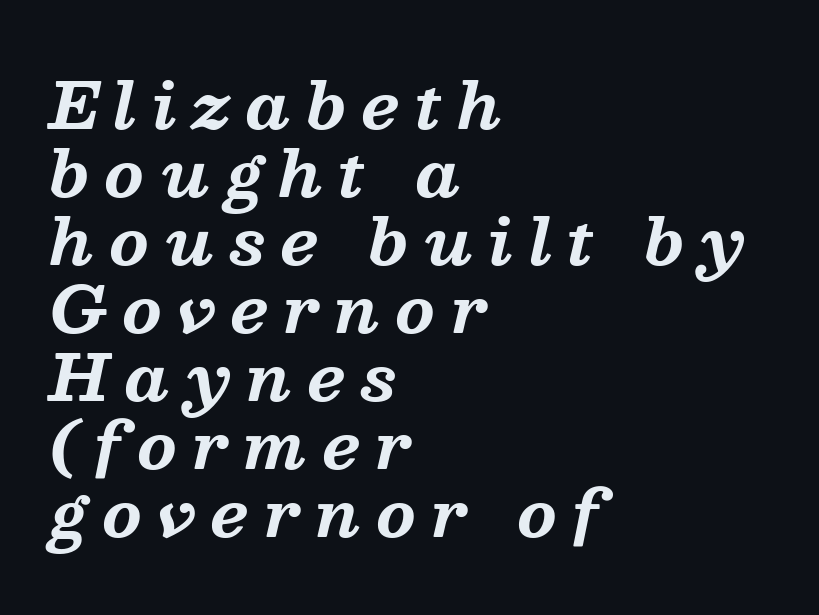
{"serif": "yes", "italic": "yes", "lean": "right", "slant_degrees": 13, "bold": "yes", "weight": "bold", "width": "normal", "stroke_contrast": "medium", "x_height": "medium", "monospaced": "no", "underline": "no", "align": "left", "line_spacing": "tight", "line_spacing_ratio": 1.08, "letter_spacing": "wide", "letter_spacing_em": 0.25, "glyph_px": 63}
